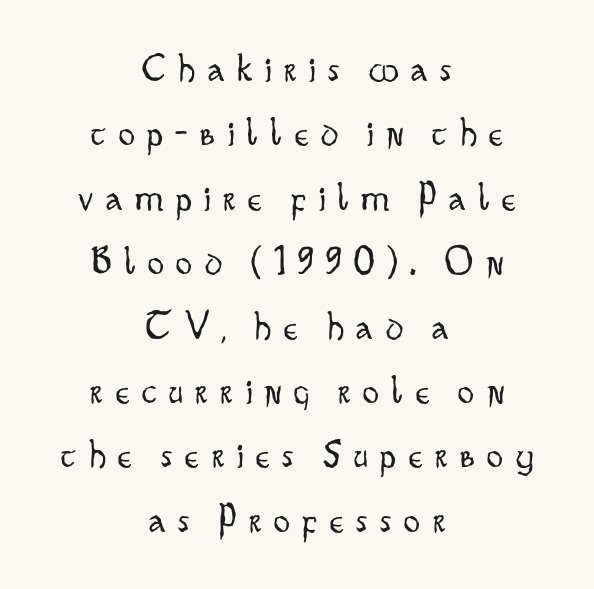
The image shows 40 px light, condensed sans-serif type, upright; set centered, normal line spacing (1.61x), unusually wide letter spacing (+0.32 em), not underlined; low stroke contrast and a small x-height.
